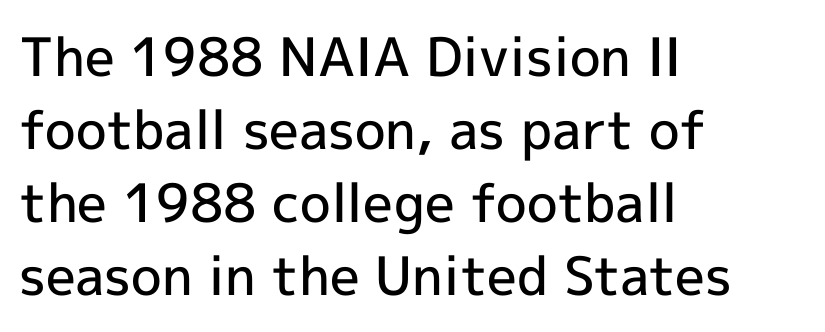
The image shows 53 px semibold sans-serif type, upright; set left-aligned, normal line spacing (1.38x), normal letter spacing, not underlined; a medium x-height.
